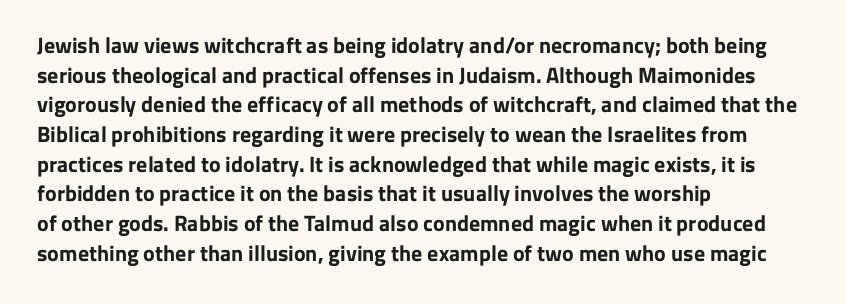
{"italic": "no", "bold": "yes", "underline": "no", "align": "left", "line_spacing": "normal", "line_spacing_ratio": 1.35, "letter_spacing": "normal", "letter_spacing_em": 0.0, "glyph_px": 22}
